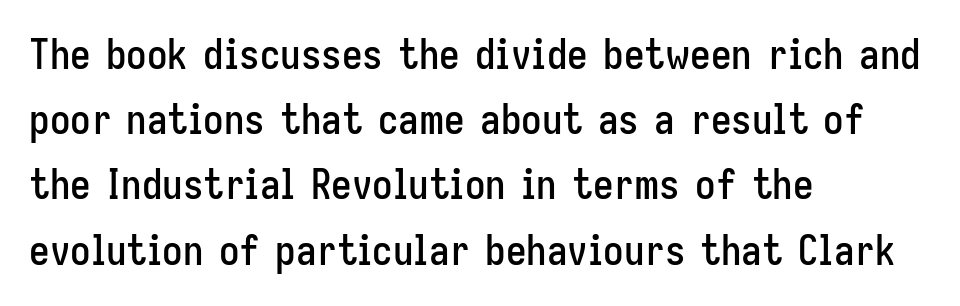
Q: Is the text italic (slanted)? A: No, it is upright.
Q: Is the typeface a serif or a sans-serif typeface? A: Sans-serif.
Q: Is the text underlined? A: No.
Q: How is the paragraph aligned? A: Left-aligned.
Q: Is the spacing between letters normal or unusually wide? A: Normal.
Q: Is the spacing between lines tight, normal or loose? A: Normal.
Q: Width (condensed, normal, or wide)? A: Condensed.
Q: Stroke contrast? A: Low.
Q: x-height? A: Medium.
Q: Monospaced? A: No.
